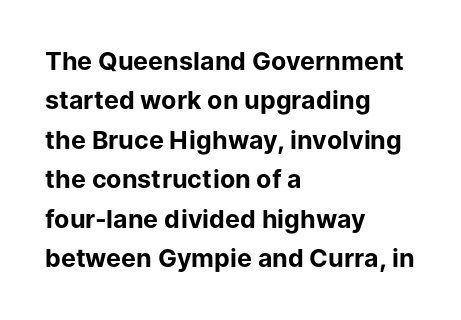
{"italic": "no", "bold": "yes", "underline": "no", "align": "left", "line_spacing": "normal", "line_spacing_ratio": 1.58, "letter_spacing": "normal", "letter_spacing_em": 0.0, "glyph_px": 25}
